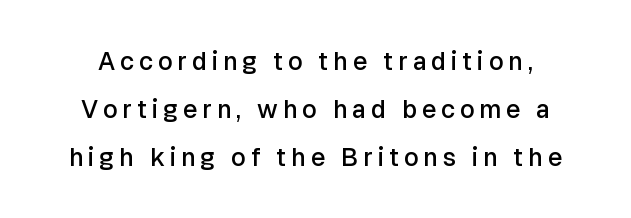
The image shows 25 px text type, upright; set loose line spacing (1.92x), not underlined.
